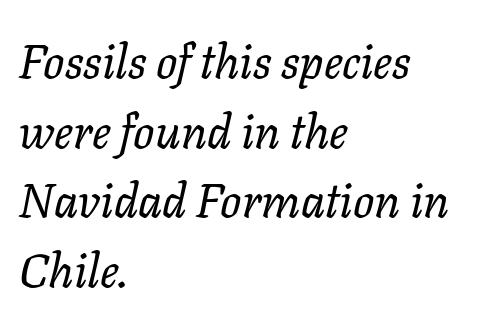
Q: Is the text bold? A: No.
Q: Is the text italic (slanted)? A: Yes, it leans right by about 11 degrees.
Q: Is the text underlined? A: No.
Q: How is the paragraph aligned? A: Left-aligned.
Q: Is the spacing between letters normal or unusually wide? A: Normal.
Q: Is the spacing between lines tight, normal or loose? A: Normal.
Q: Width (condensed, normal, or wide)? A: Normal.
Q: Stroke contrast? A: Low.
Q: x-height? A: Medium.
Q: Monospaced? A: No.
